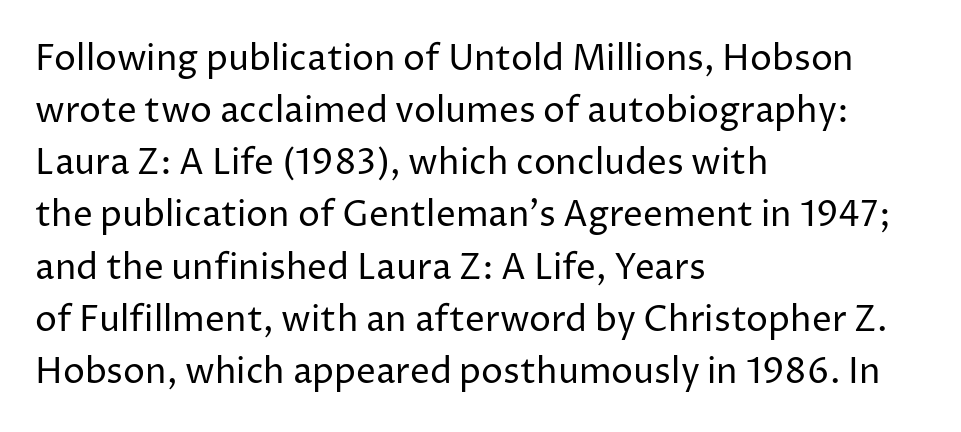
Regular leading. A bare baseline throughout the passage. Is the stroke heavy? The answer is a plain regular-or-lighter. Look at the tracking — it's just the regular setting, nothing added. Classification — sans serif.
